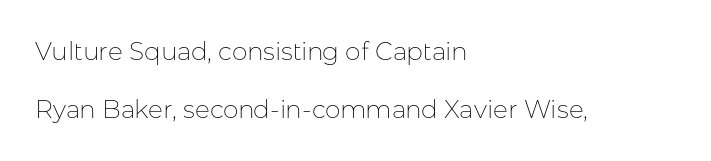
Reading down the column, the eye jumps a long way to each next line. Quick note: underline off. Teacher's note: observe the even left margin — that is flush-left alignment. No extra tracking has been applied to these lines. Summary of weight: not heavy and not bold. These lines were composed using upright roman letters.
